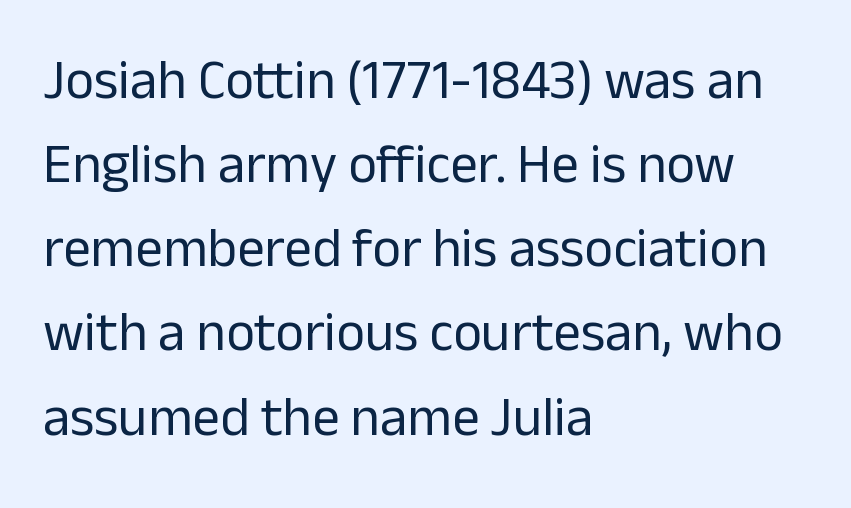
{"serif": "no", "italic": "no", "bold": "no", "weight": "regular", "width": "normal", "stroke_contrast": "low", "x_height": "medium", "monospaced": "no", "underline": "no", "align": "left", "line_spacing": "normal", "line_spacing_ratio": 1.53, "letter_spacing": "normal", "letter_spacing_em": 0.0, "glyph_px": 55}
